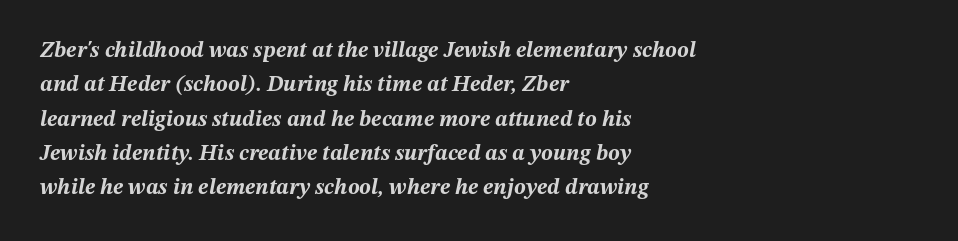
The image shows 22 px bold type, italic (leaning right); set left-aligned, normal line spacing (1.56x), normal letter spacing, not underlined.
